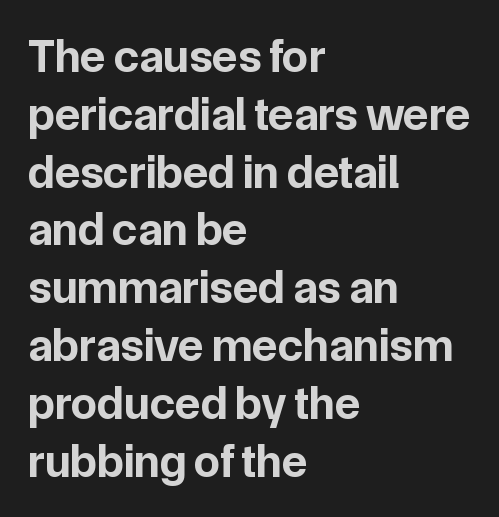
Q: Is the text bold? A: Yes.
Q: Is the text italic (slanted)? A: No, it is upright.
Q: Is the typeface a serif or a sans-serif typeface? A: Sans-serif.
Q: Is the text underlined? A: No.
Q: How is the paragraph aligned? A: Left-aligned.
Q: Is the spacing between letters normal or unusually wide? A: Normal.
Q: Width (condensed, normal, or wide)? A: Normal.
Q: Stroke contrast? A: Low.
Q: x-height? A: Medium.
Q: Monospaced? A: No.
